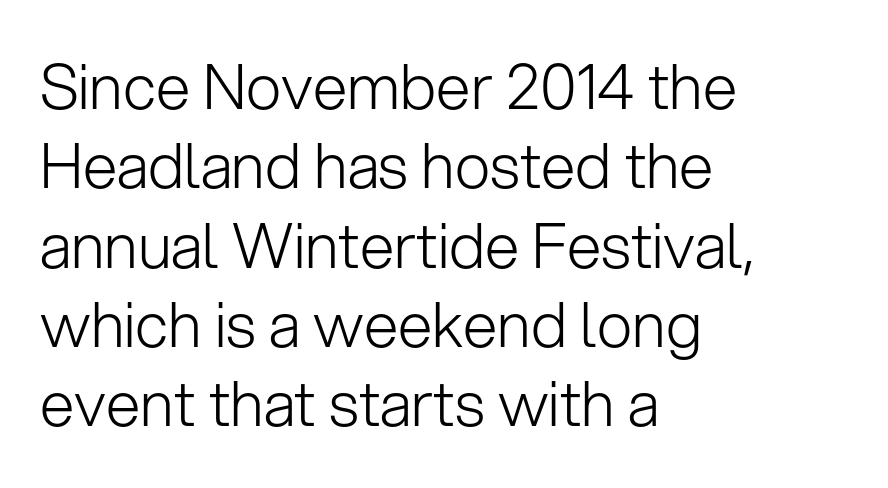
Q: Is the text bold? A: No.
Q: Is the text italic (slanted)? A: No, it is upright.
Q: Is the typeface a serif or a sans-serif typeface? A: Sans-serif.
Q: Is the text underlined? A: No.
Q: How is the paragraph aligned? A: Left-aligned.
Q: Is the spacing between letters normal or unusually wide? A: Normal.
Q: Is the spacing between lines tight, normal or loose? A: Normal.
Q: Width (condensed, normal, or wide)? A: Normal.
Q: Stroke contrast? A: Low.
Q: x-height? A: Medium.
Q: Monospaced? A: No.
